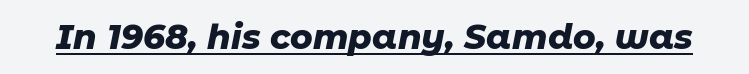
Q: Is the text bold? A: Yes.
Q: Is the text italic (slanted)? A: Yes, it leans right by about 11 degrees.
Q: Is the text underlined? A: Yes.
Q: Is the spacing between letters normal or unusually wide? A: Normal.
Q: Width (condensed, normal, or wide)? A: Normal.
Q: Stroke contrast? A: Low.
Q: x-height? A: Medium.
Q: Monospaced? A: No.
